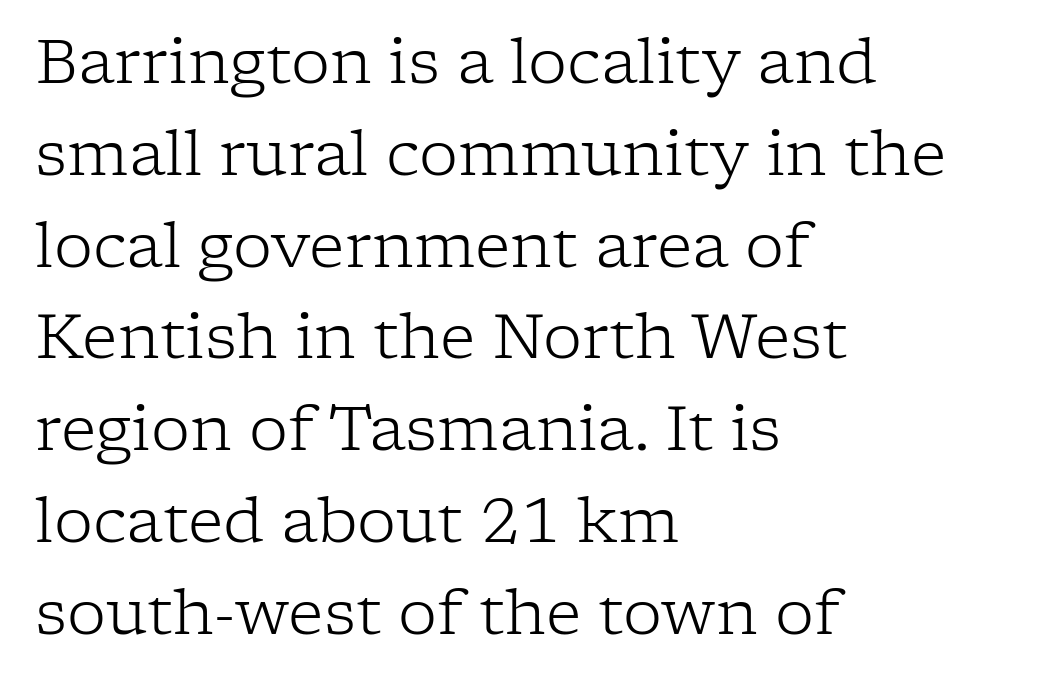
{"serif": "yes", "italic": "no", "bold": "no", "weight": "light", "width": "normal", "stroke_contrast": "low", "x_height": "medium", "monospaced": "no", "underline": "no", "align": "left", "line_spacing": "normal", "line_spacing_ratio": 1.48, "letter_spacing": "normal", "letter_spacing_em": 0.0, "glyph_px": 62}
